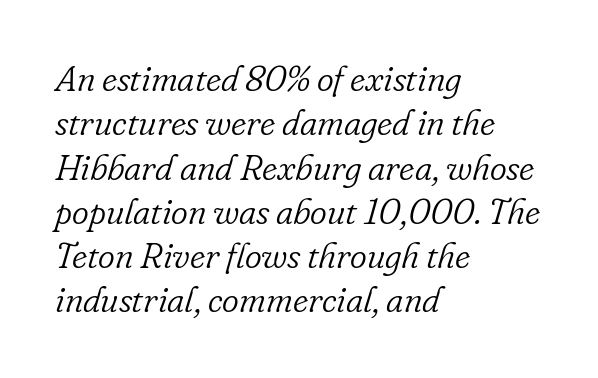
{"serif": "yes", "italic": "yes", "lean": "right", "slant_degrees": 16, "bold": "no", "weight": "light", "width": "normal", "stroke_contrast": "low", "x_height": "small", "monospaced": "no", "underline": "no", "align": "left", "line_spacing_ratio": 1.23, "letter_spacing": "normal", "letter_spacing_em": 0.0, "glyph_px": 36}
